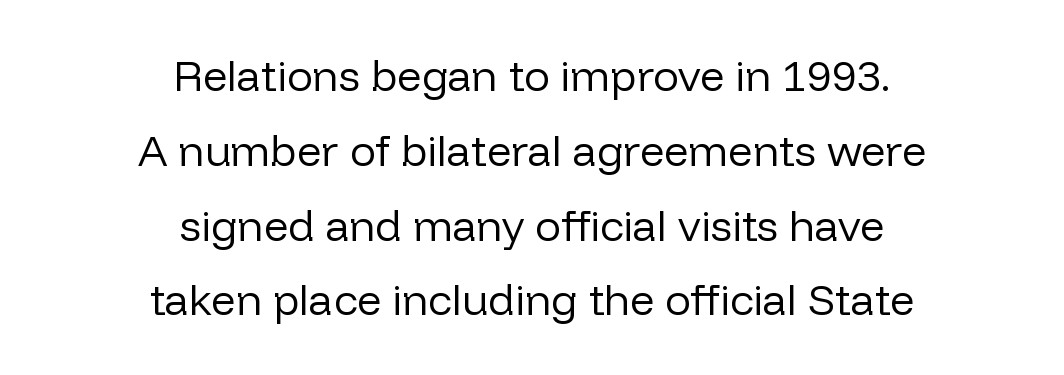
Q: Is the text bold? A: No.
Q: Is the text italic (slanted)? A: No, it is upright.
Q: Is the typeface a serif or a sans-serif typeface? A: Sans-serif.
Q: Is the text underlined? A: No.
Q: How is the paragraph aligned? A: Centered.
Q: Is the spacing between letters normal or unusually wide? A: Normal.
Q: Width (condensed, normal, or wide)? A: Normal.
Q: Stroke contrast? A: Low.
Q: x-height? A: Medium.
Q: Monospaced? A: No.
